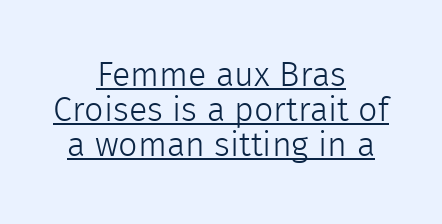
{"serif": "no", "italic": "no", "bold": "no", "weight": "light", "width": "normal", "x_height": "medium", "monospaced": "no", "underline": "yes", "align": "center", "line_spacing": "tight", "line_spacing_ratio": 1.03, "letter_spacing": "normal", "letter_spacing_em": 0.0, "glyph_px": 34}
